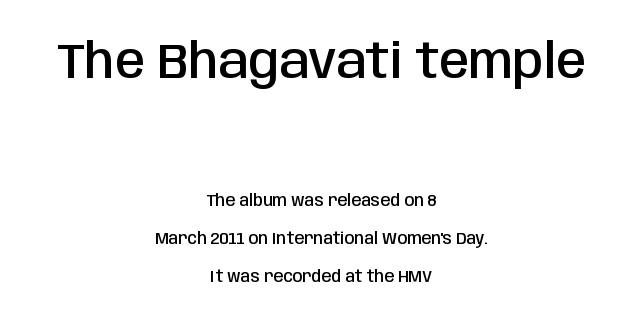
The image shows 49 px semibold, condensed sans-serif type, upright; set centered, loose line spacing (2.35x), normal letter spacing, not underlined; the first (top) block is 3.06x larger; low stroke contrast and a large x-height.
